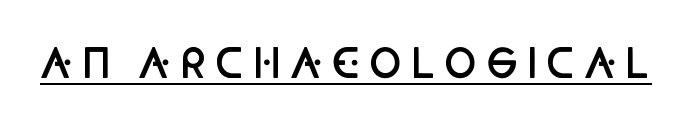
Q: Is the text bold? A: Semi-bold.
Q: Is the text italic (slanted)? A: No, it is upright.
Q: Is the typeface a serif or a sans-serif typeface? A: Sans-serif.
Q: Is the text underlined? A: Yes.
Q: Width (condensed, normal, or wide)? A: Condensed.
Q: Stroke contrast? A: Low.
Q: x-height? A: Large.
Q: Monospaced? A: No.
